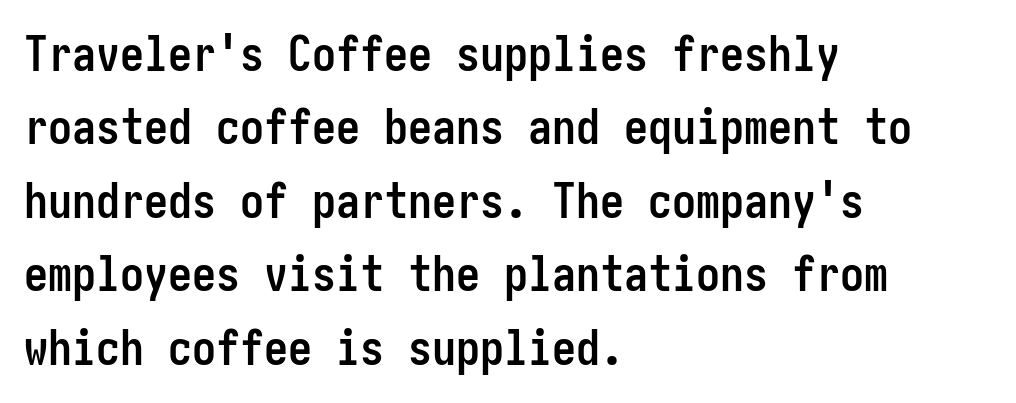
Q: Is the text bold? A: Yes.
Q: Is the text italic (slanted)? A: No, it is upright.
Q: Is the typeface a serif or a sans-serif typeface? A: Sans-serif.
Q: Is the text underlined? A: No.
Q: How is the paragraph aligned? A: Left-aligned.
Q: Is the spacing between letters normal or unusually wide? A: Normal.
Q: Is the spacing between lines tight, normal or loose? A: Normal.
Q: Width (condensed, normal, or wide)? A: Condensed.
Q: Stroke contrast? A: Low.
Q: x-height? A: Medium.
